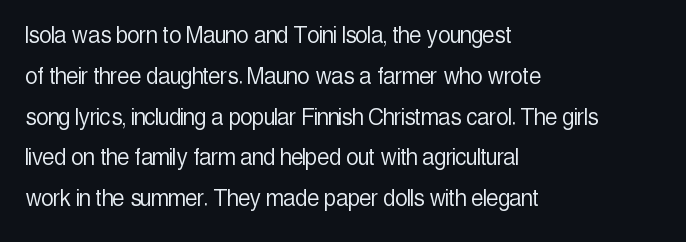
{"italic": "no", "bold": "no", "underline": "no", "align": "left", "line_spacing": "normal", "line_spacing_ratio": 1.51, "letter_spacing": "normal", "letter_spacing_em": 0.0, "glyph_px": 27}
